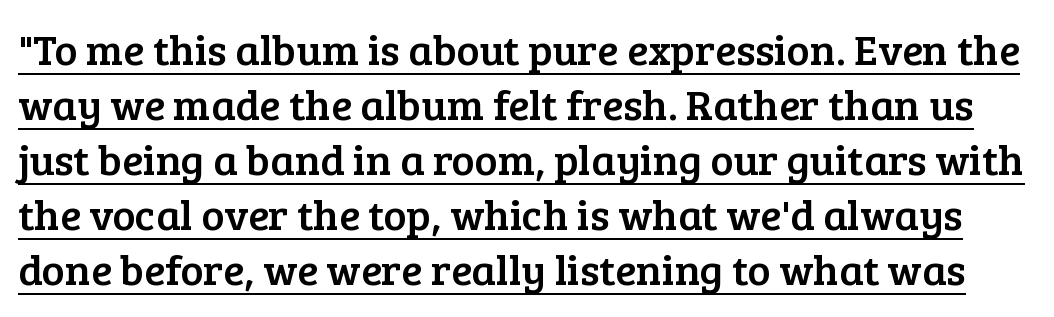
Q: Is the text italic (slanted)? A: No, it is upright.
Q: Is the typeface a serif or a sans-serif typeface? A: Serif.
Q: Is the text underlined? A: Yes.
Q: Is the spacing between letters normal or unusually wide? A: Normal.
Q: Is the spacing between lines tight, normal or loose? A: Normal.
Q: Width (condensed, normal, or wide)? A: Normal.
Q: Stroke contrast? A: Low.
Q: x-height? A: Medium.
Q: Monospaced? A: No.
